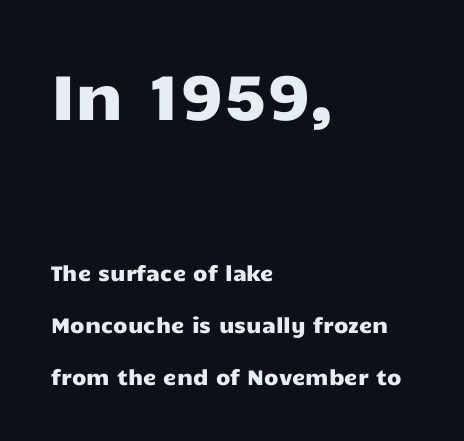
Spacing verdict: proportional, widths tailored to each character. There is no visible air inserted between adjacent glyphs. The text block is weighted toward the left margin, trailing off unevenly rightward. Which chunk is bigger? The first one — the top block dwarfs the bottom. Airy leading. Check under the words: just untouched page.
